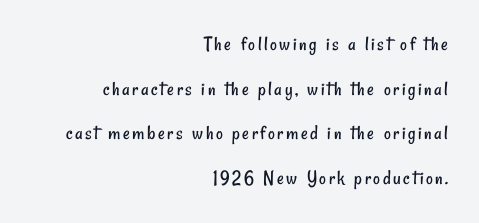
The image shows 21 px text type; set right-aligned, loose line spacing (2.13x), not underlined.
